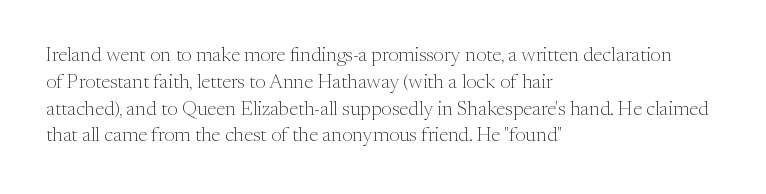
Q: Is the text bold? A: No.
Q: Is the text italic (slanted)? A: No, it is upright.
Q: Is the text underlined? A: No.
Q: How is the paragraph aligned? A: Left-aligned.
Q: Is the spacing between letters normal or unusually wide? A: Normal.
Q: Is the spacing between lines tight, normal or loose? A: Normal.
